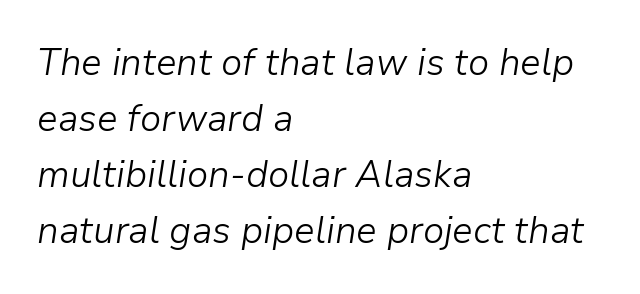
{"italic": "yes", "lean": "right", "slant_degrees": 9, "bold": "no", "weight": "light", "width": "normal", "stroke_contrast": "low", "x_height": "medium", "monospaced": "no", "underline": "no", "align": "left", "line_spacing": "normal", "line_spacing_ratio": 1.51, "letter_spacing": "normal", "letter_spacing_em": 0.0, "glyph_px": 37}
